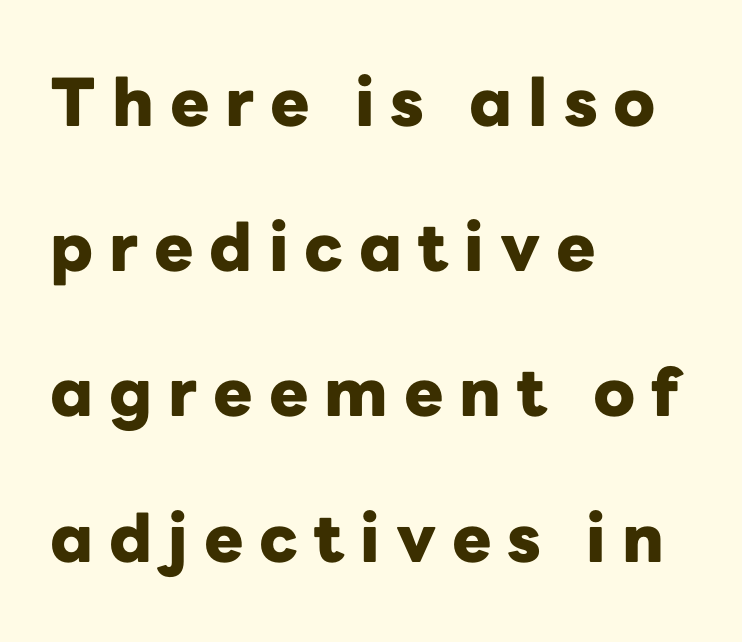
The image shows 66 px heavy sans-serif type, upright; set left-aligned, loose line spacing (2.2x), unusually wide letter spacing (+0.24 em), not underlined; low stroke contrast and a medium x-height.
